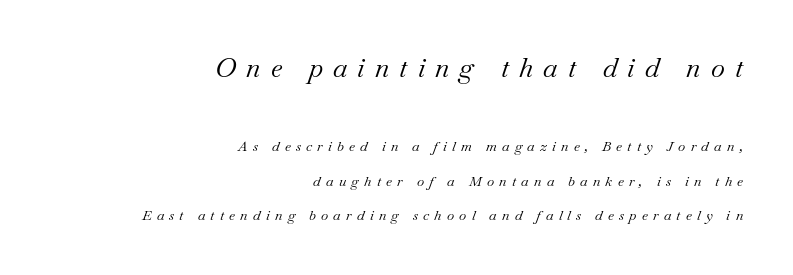
{"italic": "yes", "lean": "right", "slant_degrees": 18, "bold": "no", "underline": "no", "align": "right", "line_spacing": "loose", "line_spacing_ratio": 2.44, "letter_spacing": "wide", "letter_spacing_em": 0.37, "larger_block": "first", "size_ratio": 1.93, "glyph_px": 27}
